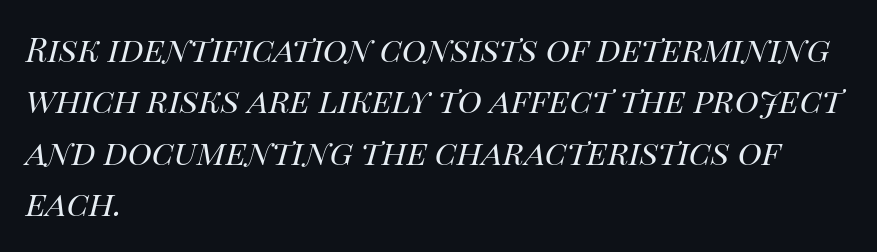
The image shows 33 px regular-weight type, italic (leaning right); set left-aligned, normal line spacing (1.56x), normal letter spacing, not underlined; high stroke contrast and a large x-height.
